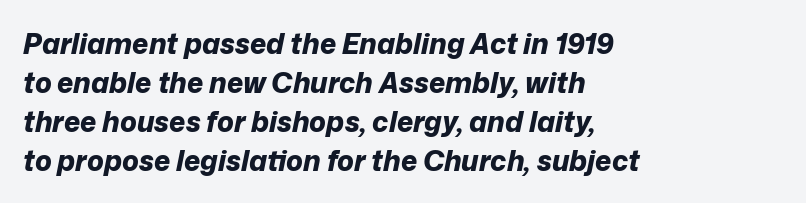
{"italic": "yes", "lean": "right", "slant_degrees": 12, "bold": "yes", "weight": "bold", "width": "normal", "stroke_contrast": "low", "x_height": "medium", "monospaced": "no", "underline": "no", "align": "left", "line_spacing": "normal", "line_spacing_ratio": 1.39, "letter_spacing": "normal", "letter_spacing_em": 0.0, "glyph_px": 28}
